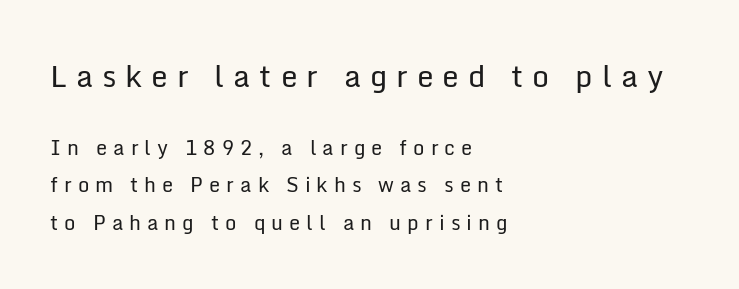
{"serif": "no", "italic": "no", "bold": "no", "weight": "regular", "width": "normal", "stroke_contrast": "low", "x_height": "medium", "monospaced": "no", "underline": "no", "align": "left", "line_spacing_ratio": 1.87, "letter_spacing": "wide", "letter_spacing_em": 0.3, "larger_block": "first", "size_ratio": 1.5, "glyph_px": 30}
